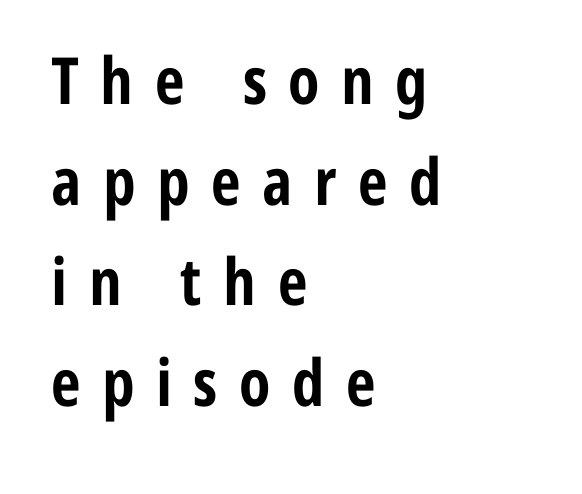
Q: Is the text bold? A: Yes.
Q: Is the text italic (slanted)? A: No, it is upright.
Q: Is the typeface a serif or a sans-serif typeface? A: Sans-serif.
Q: Is the text underlined? A: No.
Q: How is the paragraph aligned? A: Left-aligned.
Q: Is the spacing between letters normal or unusually wide? A: Unusually wide.
Q: Is the spacing between lines tight, normal or loose? A: Normal.
Q: Width (condensed, normal, or wide)? A: Condensed.
Q: Stroke contrast? A: Low.
Q: x-height? A: Medium.
Q: Monospaced? A: No.
